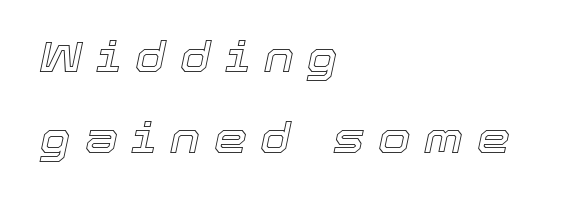
The face used here has a pronounced slope to its letters. Here the designer chose a conventional face with non-uniform glyph widths. The ragged edge is on the right, which tells us the setting is flush left. The designer dialed line spacing up above the default.
